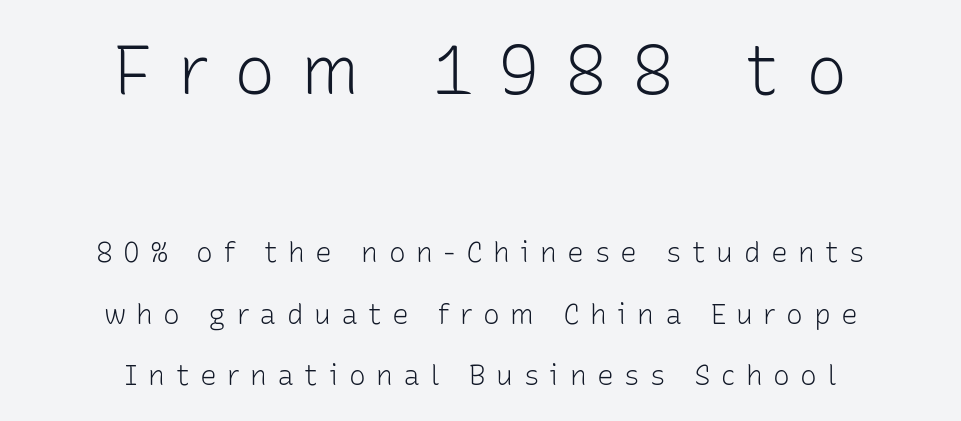
The image shows 69 px light sans-serif type, upright; set centered, loose line spacing (2.2x), unusually wide letter spacing (+0.37 em), not underlined; the first (top) block is 2.46x larger; low stroke contrast and a medium x-height.
